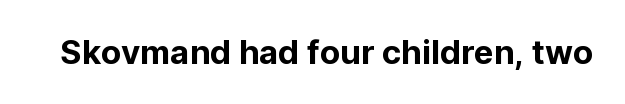
Is the letter spacing exaggerated? No — it looks like the ordinary default. A clean baseline with only descenders dipping below it. Is this a sans? Yes — the strokes have no serifs. Character widths vary here, with narrow letters taking less room than wide ones. Unlike italic type, these characters show no tilt at all.
